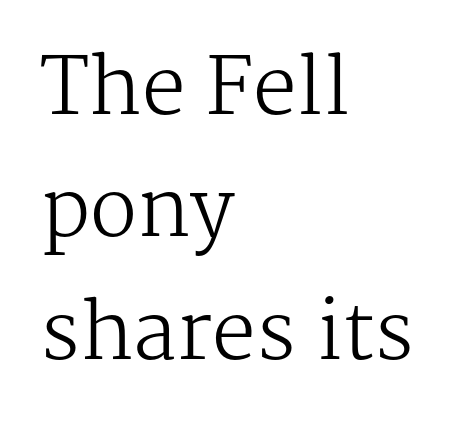
{"serif": "yes", "italic": "no", "bold": "no", "weight": "regular", "width": "normal", "stroke_contrast": "medium", "x_height": "medium", "monospaced": "no", "underline": "no", "align": "left", "line_spacing": "normal", "line_spacing_ratio": 1.57, "letter_spacing": "normal", "letter_spacing_em": 0.0, "glyph_px": 78}
